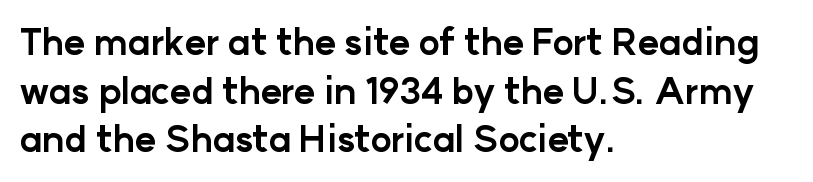
Q: Is the text bold? A: Yes.
Q: Is the text italic (slanted)? A: No, it is upright.
Q: Is the typeface a serif or a sans-serif typeface? A: Sans-serif.
Q: Is the text underlined? A: No.
Q: How is the paragraph aligned? A: Left-aligned.
Q: Is the spacing between letters normal or unusually wide? A: Normal.
Q: Is the spacing between lines tight, normal or loose? A: Normal.
Q: Width (condensed, normal, or wide)? A: Normal.
Q: Stroke contrast? A: Low.
Q: x-height? A: Medium.
Q: Monospaced? A: No.
